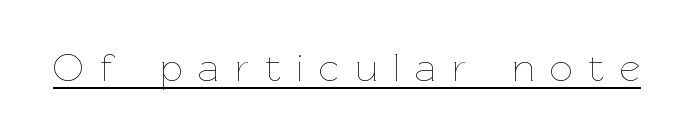
{"italic": "no", "bold": "no", "weight": "thin", "width": "normal", "stroke_contrast": "low", "x_height": "medium", "monospaced": "no", "underline": "yes", "letter_spacing": "wide", "letter_spacing_em": 0.4, "glyph_px": 40}
